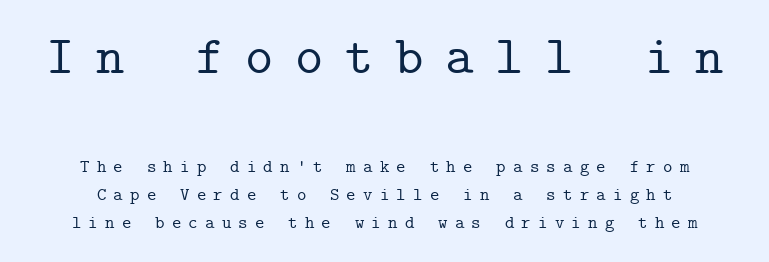
{"serif": "yes", "italic": "no", "width": "normal", "stroke_contrast": "low", "x_height": "medium", "monospaced": "yes", "underline": "no", "line_spacing": "normal", "line_spacing_ratio": 1.58, "letter_spacing": "wide", "letter_spacing_em": 0.4, "larger_block": "first", "size_ratio": 3.0, "glyph_px": 54}
